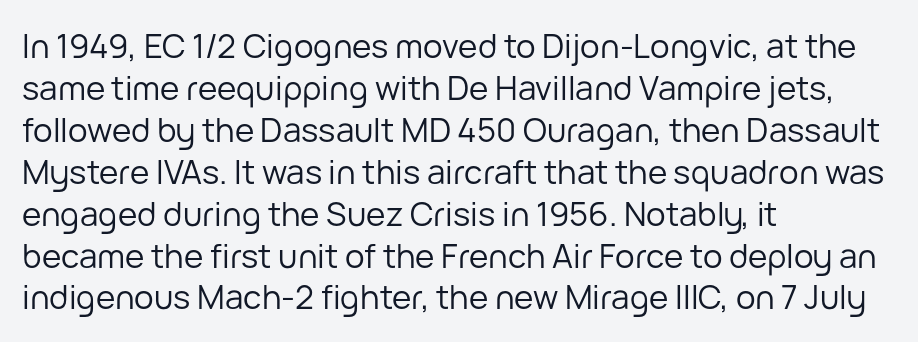
{"serif": "no", "italic": "no", "bold": "no", "weight": "regular", "width": "normal", "stroke_contrast": "low", "x_height": "medium", "monospaced": "no", "underline": "no", "align": "left", "line_spacing": "normal", "line_spacing_ratio": 1.27, "letter_spacing": "normal", "letter_spacing_em": 0.0, "glyph_px": 33}
